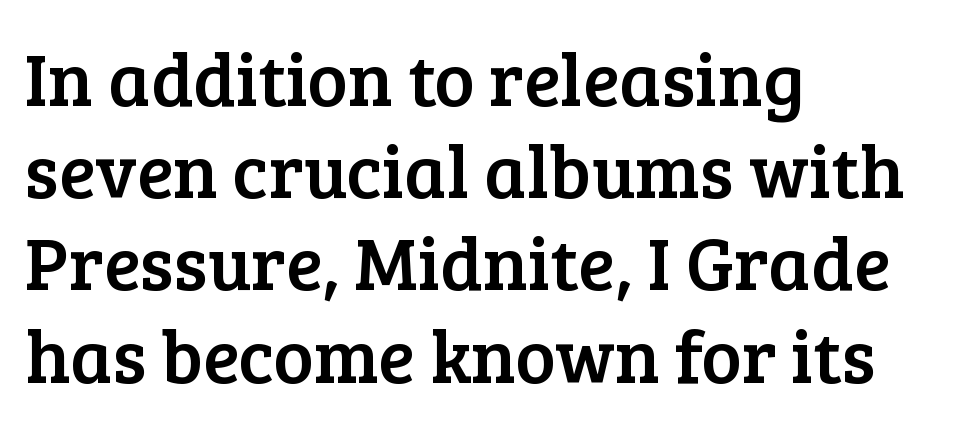
The rendering uses natural spacing where letterforms have individual widths. Each line starts at the same left margin while the right side varies. Classification — serif. This sample uses plain, unmodified letter spacing. The foot of each line stays bare and open.
